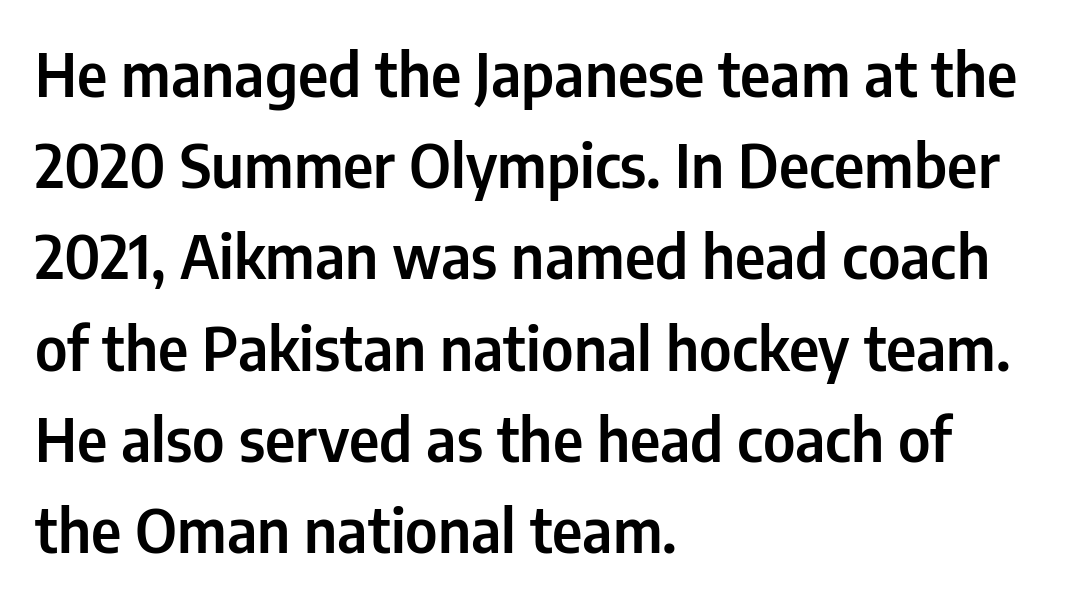
{"serif": "no", "italic": "no", "width": "condensed", "stroke_contrast": "low", "x_height": "medium", "monospaced": "no", "underline": "no", "align": "left", "line_spacing": "normal", "line_spacing_ratio": 1.52, "letter_spacing": "normal", "letter_spacing_em": 0.0, "glyph_px": 60}
